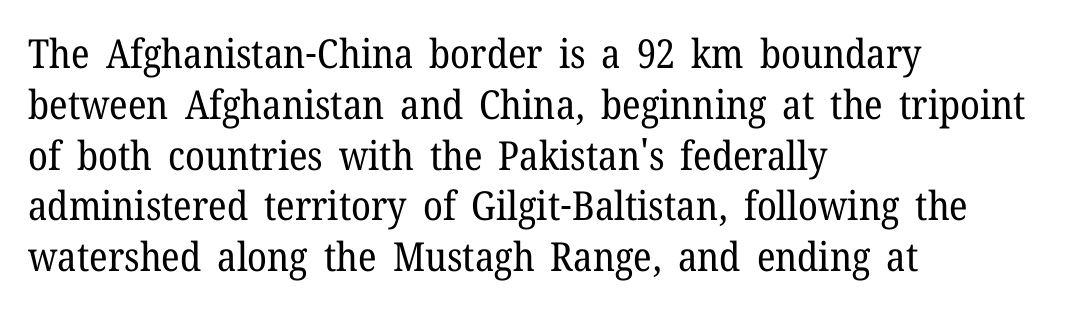
The rendering uses a moderate line-height, typical for paragraphs. The passage shown is typeset with a serif family. This sample has the flowing, uneven cadence of proportional lettering. The glyphs are unaccompanied by any horizontal stroke below them.
